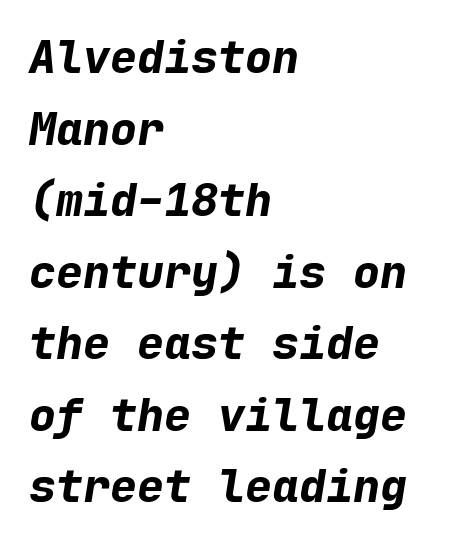
The image shows 45 px bold type, italic (leaning right), monospaced; set left-aligned, normal line spacing (1.59x), normal letter spacing, not underlined; low stroke contrast and a medium x-height.
